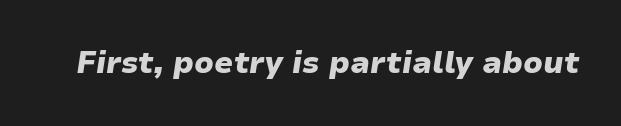
The image shows 30 px heavy, wide type, italic (leaning right); set normal letter spacing, not underlined; low stroke contrast and a medium x-height.
